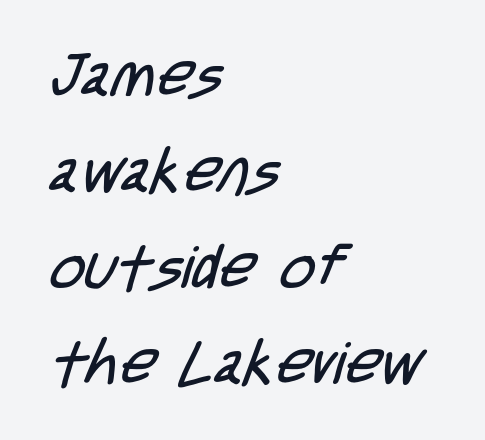
{"serif": "no", "bold": "no", "weight": "regular", "width": "condensed", "stroke_contrast": "low", "x_height": "large", "monospaced": "no", "underline": "no", "align": "left", "line_spacing": "normal", "line_spacing_ratio": 1.6, "letter_spacing": "normal", "letter_spacing_em": 0.0, "glyph_px": 60}
